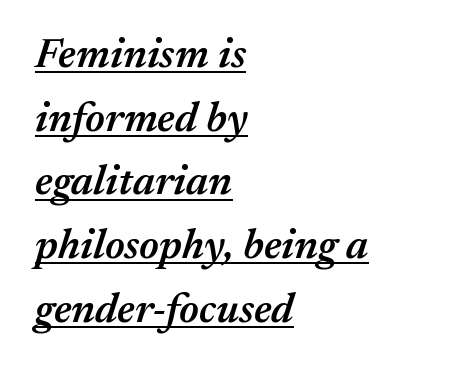
Q: Is the text bold? A: Semi-bold.
Q: Is the text italic (slanted)? A: Yes, it leans right by about 17 degrees.
Q: Is the text underlined? A: Yes.
Q: How is the paragraph aligned? A: Left-aligned.
Q: Is the spacing between letters normal or unusually wide? A: Normal.
Q: Is the spacing between lines tight, normal or loose? A: Normal.
Q: Width (condensed, normal, or wide)? A: Normal.
Q: Stroke contrast? A: Medium.
Q: x-height? A: Medium.
Q: Monospaced? A: No.
